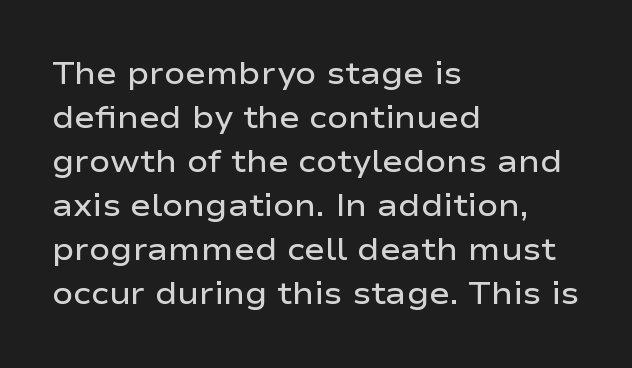
If you measured baseline to baseline, you'd find a middling distance. The designer went with a sans here, leaving each stem footless. A typesetter would call this proportional, since set widths differ per character. The glyphs have the mass of a demibold cut, below bold. These lines are set flush left with a ragged right edge.
